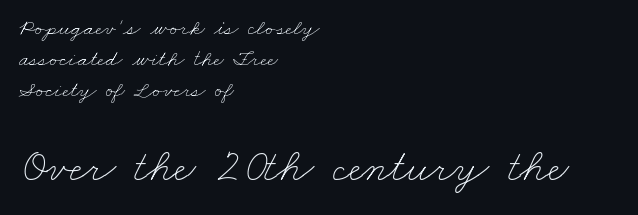
The glyphs are unaccompanied by any horizontal stroke below them. The designer gave the closing block more size than the opening block. Honestly, the letter spacing is just normal — you wouldn't notice it. A normal amount of white space separates one row of letters from the next. Summary of weight: not heavy and not bold. This sample has the flowing, uneven cadence of proportional lettering.
